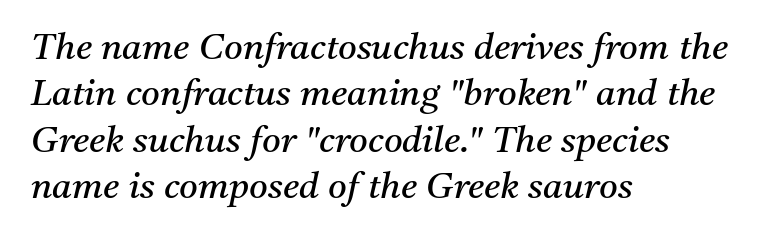
Q: Is the text bold? A: No.
Q: Is the text italic (slanted)? A: Yes, it leans right by about 11 degrees.
Q: Is the typeface a serif or a sans-serif typeface? A: Serif.
Q: Is the text underlined? A: No.
Q: How is the paragraph aligned? A: Left-aligned.
Q: Is the spacing between letters normal or unusually wide? A: Normal.
Q: Is the spacing between lines tight, normal or loose? A: Normal.
Q: Width (condensed, normal, or wide)? A: Normal.
Q: Stroke contrast? A: Medium.
Q: x-height? A: Medium.
Q: Monospaced? A: No.
